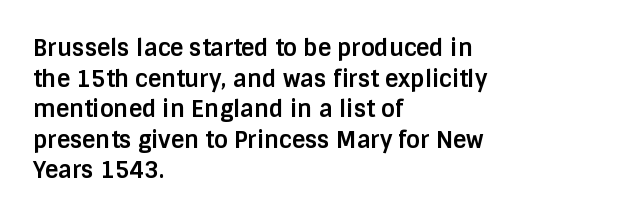
{"italic": "no", "bold": "yes", "underline": "no", "align": "left", "line_spacing": "normal", "line_spacing_ratio": 1.33, "letter_spacing": "normal", "letter_spacing_em": 0.0, "glyph_px": 23}
